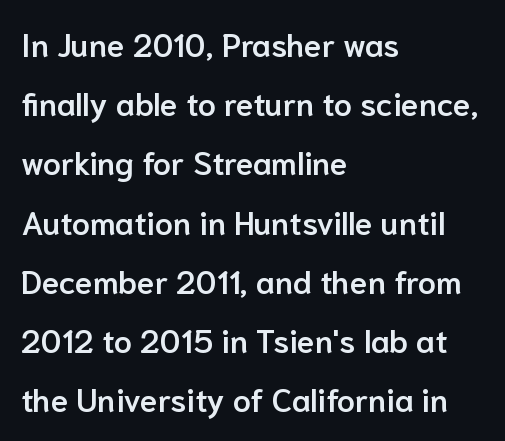
{"serif": "no", "italic": "no", "bold": "semi", "weight": "semibold", "width": "normal", "stroke_contrast": "low", "x_height": "medium", "monospaced": "no", "underline": "no", "align": "left", "line_spacing_ratio": 1.85, "letter_spacing": "normal", "letter_spacing_em": 0.0, "glyph_px": 32}
